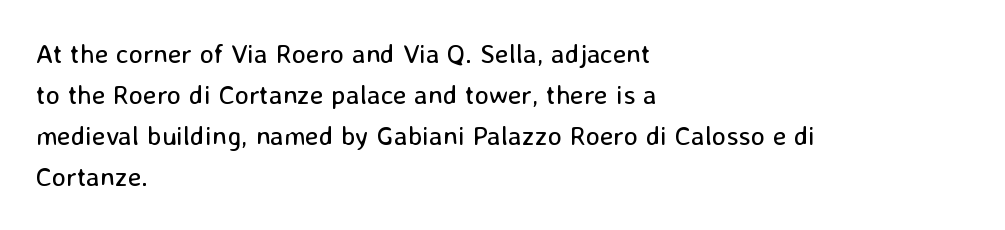
Q: Is the text bold? A: No.
Q: Is the text italic (slanted)? A: No, it is upright.
Q: Is the text underlined? A: No.
Q: How is the paragraph aligned? A: Left-aligned.
Q: Is the spacing between letters normal or unusually wide? A: Normal.
Q: Is the spacing between lines tight, normal or loose? A: Normal.
